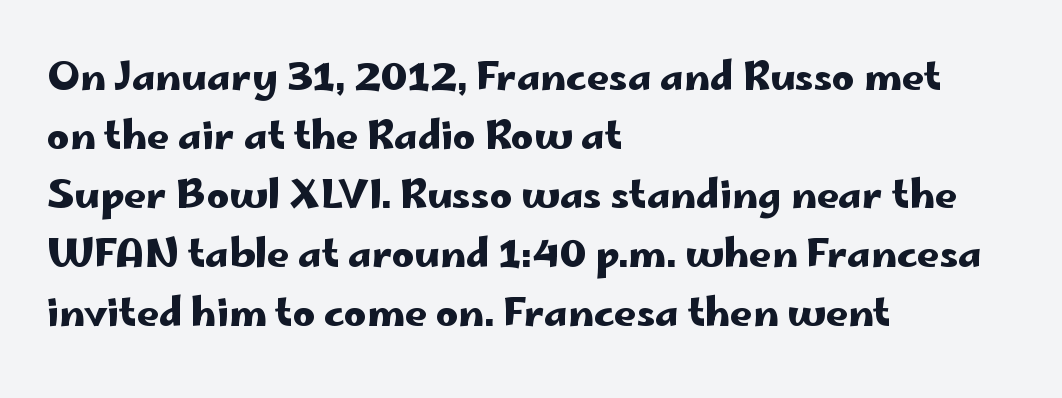
The font family rendered here belongs to the sans-serif group. Has an underline been added? It has not. Caption: standard tracking, unaltered. Leftover space on each line is placed entirely after the last word. These lines were composed using upright roman letters.
